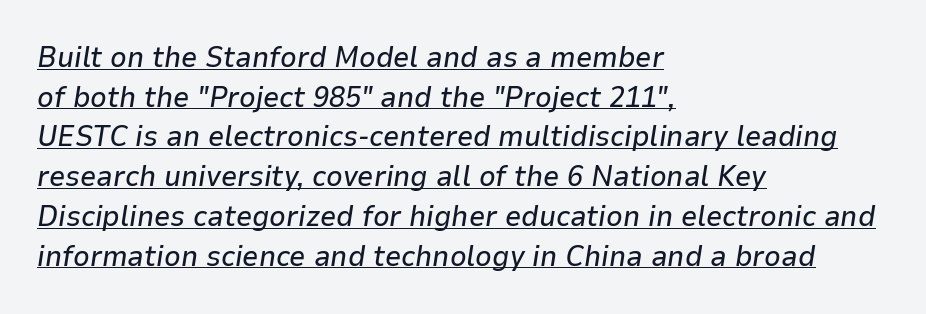
Students, observe the line beneath the letters — that is underlining. Default kerning and tracking; the words read as compact shapes. A typesetter would call this proportional, since set widths differ per character. A normal amount of white space separates one row of letters from the next.
